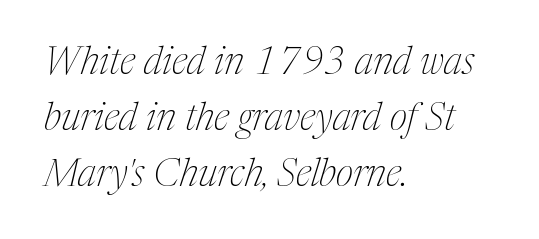
The image shows 38 px thin, condensed serif type, italic (leaning right); set left-aligned, normal line spacing (1.47x), normal letter spacing, not underlined; medium stroke contrast and a medium x-height.
